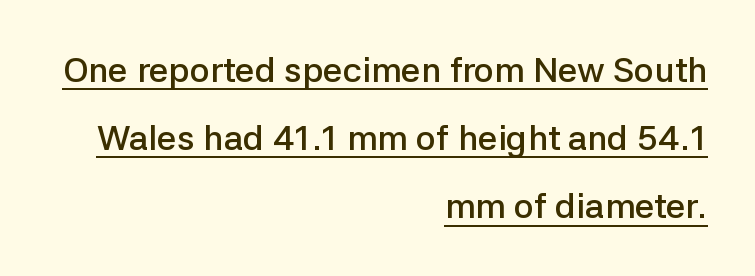
In terms of leading, this rendering errs on the spacious side. Each line ends at the same right margin while the left side varies. Note the varied advance widths — an 'i' is clearly narrower than an 'm'. Honestly, the letter spacing is just normal — you wouldn't notice it. Vertical strokes here are truly vertical. This is sans-serif lettering, the kind often seen on screens and signage.
